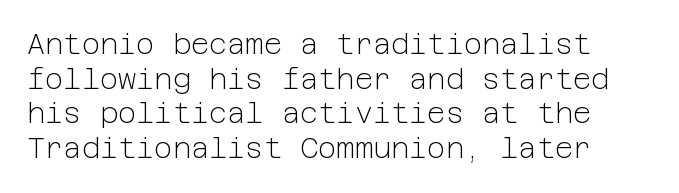
Descenders hang freely into open space. Default kerning and tracking; the words read as compact shapes. Stroke terminals: plain, sans-serif. Characters remain perfectly vertical along every line.
